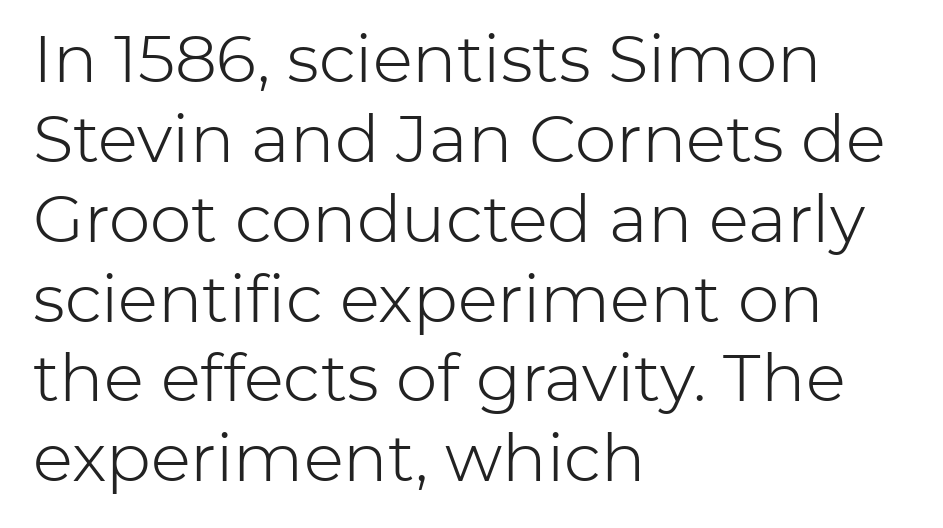
The image shows 66 px light sans-serif type, upright; set left-aligned, line spacing 1.21x, normal letter spacing, not underlined; low stroke contrast and a medium x-height.
